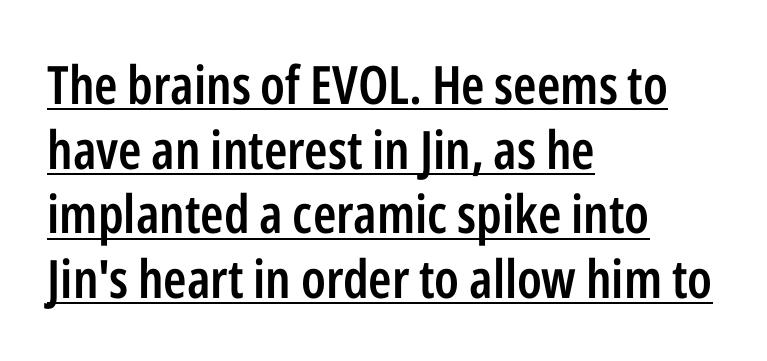
{"serif": "no", "italic": "no", "bold": "semi", "weight": "semibold", "width": "condensed", "stroke_contrast": "low", "x_height": "medium", "monospaced": "no", "underline": "yes", "align": "left", "line_spacing_ratio": 1.22, "letter_spacing": "normal", "letter_spacing_em": 0.0, "glyph_px": 53}
